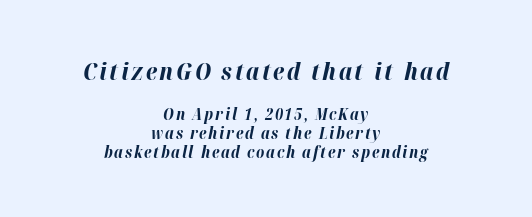
The image shows 24 px bold type, italic (leaning right); set centered, line spacing 1.19x, not underlined; the first (top) block is 1.5x larger.
